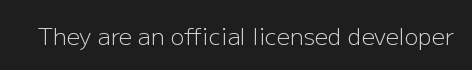
{"italic": "no", "bold": "no", "underline": "no", "letter_spacing": "normal", "letter_spacing_em": 0.0, "glyph_px": 23}
